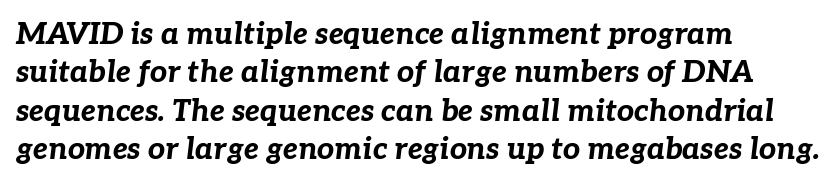
The image shows 30 px bold type, italic (leaning right); set left-aligned, normal line spacing (1.28x), normal letter spacing, not underlined; low stroke contrast and a medium x-height.
